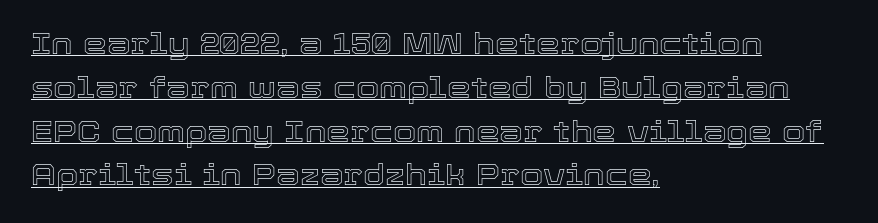
{"italic": "no", "width": "normal", "x_height": "medium", "monospaced": "no", "underline": "yes", "align": "left", "line_spacing": "normal", "line_spacing_ratio": 1.46, "letter_spacing": "normal", "letter_spacing_em": 0.0, "glyph_px": 30}
